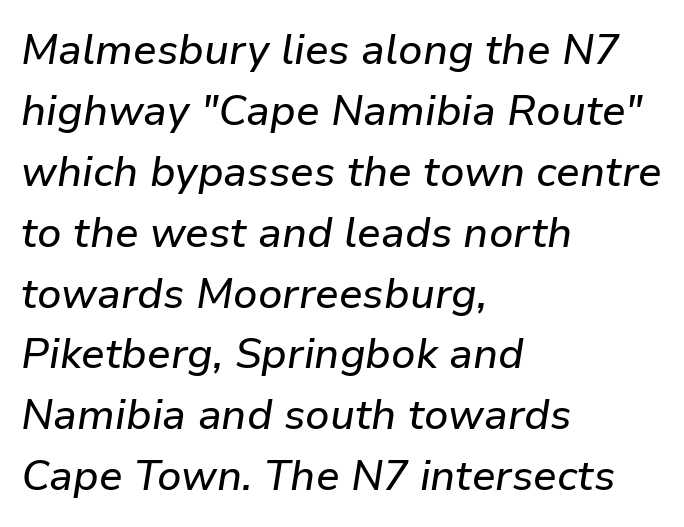
{"italic": "yes", "lean": "right", "slant_degrees": 9, "width": "normal", "stroke_contrast": "low", "x_height": "medium", "monospaced": "no", "underline": "no", "align": "left", "line_spacing": "normal", "line_spacing_ratio": 1.45, "letter_spacing": "normal", "letter_spacing_em": 0.0, "glyph_px": 42}
